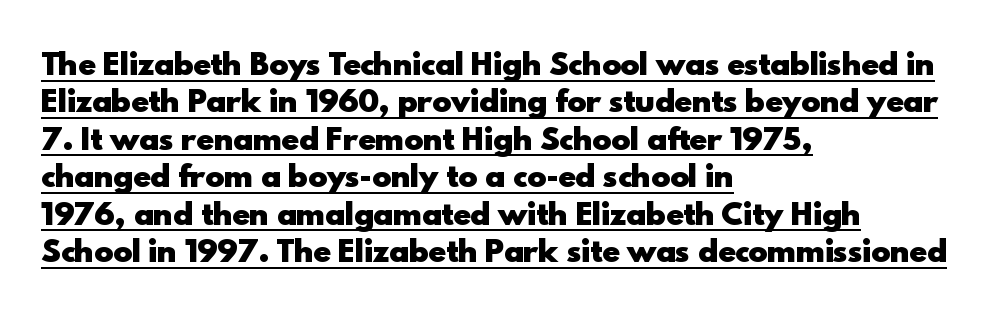
Q: Is the text bold? A: Yes.
Q: Is the text italic (slanted)? A: No, it is upright.
Q: Is the typeface a serif or a sans-serif typeface? A: Sans-serif.
Q: Is the text underlined? A: Yes.
Q: How is the paragraph aligned? A: Left-aligned.
Q: Is the spacing between letters normal or unusually wide? A: Normal.
Q: Is the spacing between lines tight, normal or loose? A: Normal.
Q: Width (condensed, normal, or wide)? A: Normal.
Q: x-height? A: Small.
Q: Monospaced? A: No.
